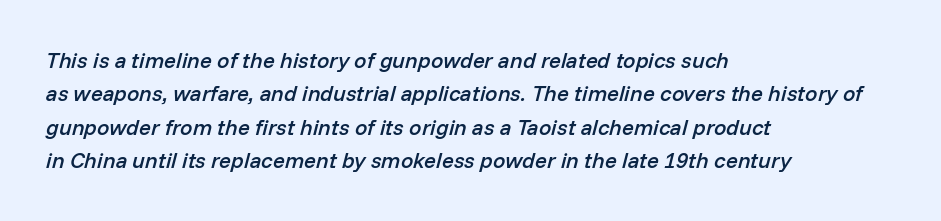
The image shows 22 px text type, italic (leaning right); set left-aligned, normal line spacing (1.52x), normal letter spacing, not underlined.
